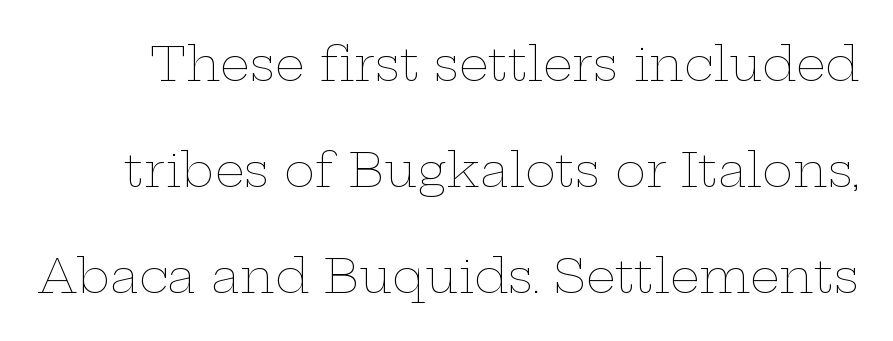
{"italic": "no", "bold": "no", "weight": "thin", "width": "wide", "stroke_contrast": "low", "x_height": "medium", "monospaced": "no", "underline": "no", "line_spacing": "loose", "line_spacing_ratio": 2.26, "letter_spacing": "normal", "letter_spacing_em": 0.0, "glyph_px": 47}
